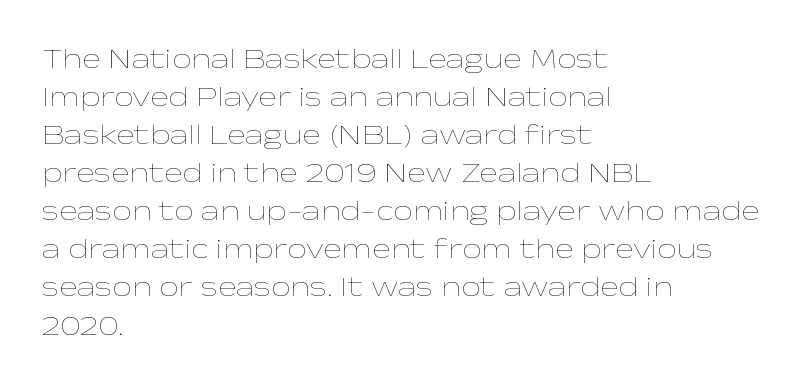
{"italic": "no", "bold": "no", "weight": "thin", "width": "wide", "stroke_contrast": "low", "x_height": "medium", "monospaced": "no", "underline": "no", "align": "left", "line_spacing": "normal", "line_spacing_ratio": 1.36, "letter_spacing": "normal", "letter_spacing_em": 0.0, "glyph_px": 28}
